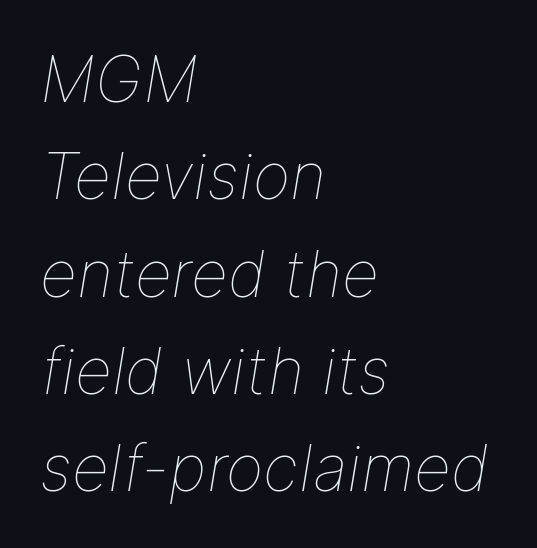
Vertically, the passage feels balanced, rows spaced as you'd expect. Stroke thickness stays within the range of a standard reading face or lighter. A typesetter would call this proportional, since set widths differ per character. Emphasis-style slanted type is in use.
